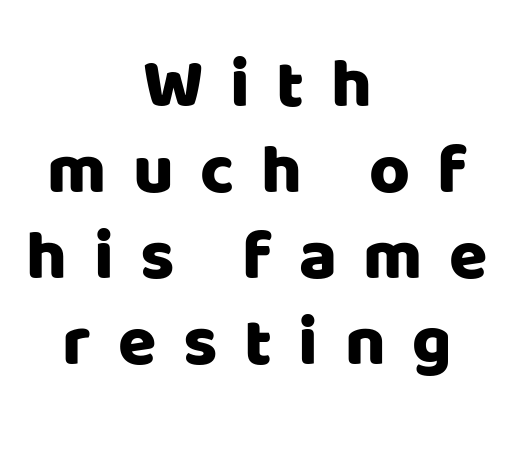
{"serif": "no", "italic": "no", "width": "normal", "stroke_contrast": "low", "x_height": "large", "monospaced": "no", "underline": "no", "align": "center", "line_spacing_ratio": 1.23, "letter_spacing": "wide", "letter_spacing_em": 0.38, "glyph_px": 70}
